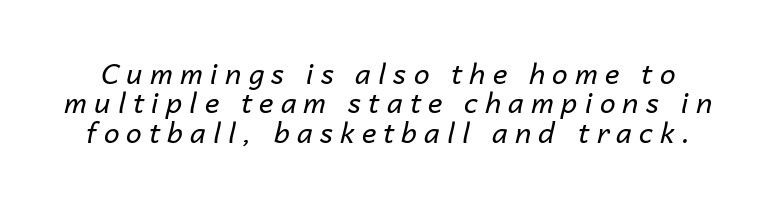
Q: Is the text bold? A: No.
Q: Is the text italic (slanted)? A: Yes, it leans right by about 14 degrees.
Q: Is the text underlined? A: No.
Q: Is the spacing between letters normal or unusually wide? A: Unusually wide.
Q: Is the spacing between lines tight, normal or loose? A: Tight.
Q: Width (condensed, normal, or wide)? A: Normal.
Q: Stroke contrast? A: Low.
Q: x-height? A: Medium.
Q: Monospaced? A: No.
